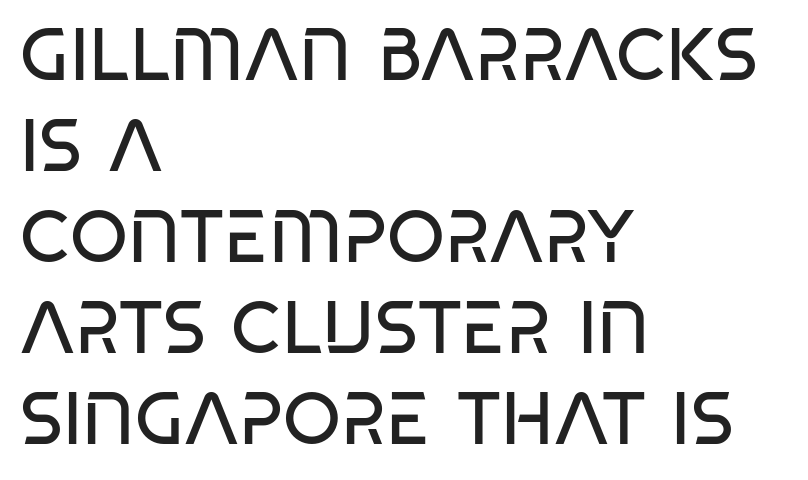
The image shows 74 px regular-weight, condensed sans-serif type, upright; set left-aligned, line spacing 1.23x, normal letter spacing, not underlined; low stroke contrast and a large x-height.
